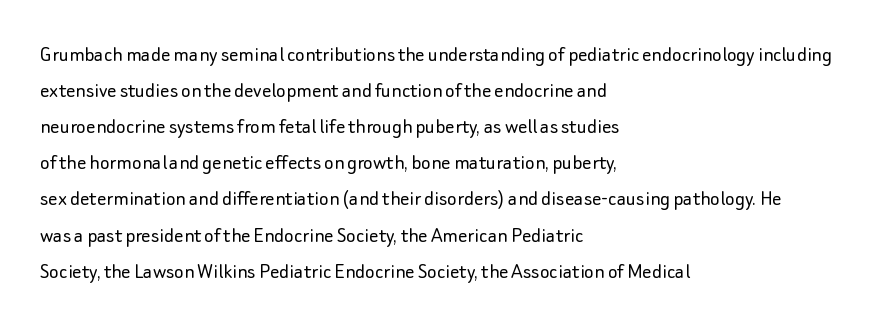
The image shows 23 px text type, upright; set left-aligned, normal line spacing (1.57x), normal letter spacing, not underlined.
